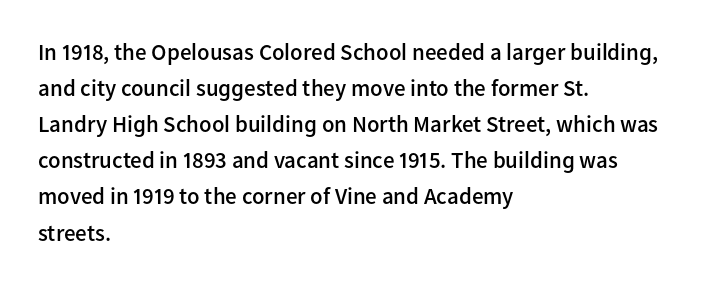
Q: Is the text bold? A: Semi-bold.
Q: Is the text italic (slanted)? A: No, it is upright.
Q: Is the text underlined? A: No.
Q: How is the paragraph aligned? A: Left-aligned.
Q: Is the spacing between letters normal or unusually wide? A: Normal.
Q: Is the spacing between lines tight, normal or loose? A: Normal.
